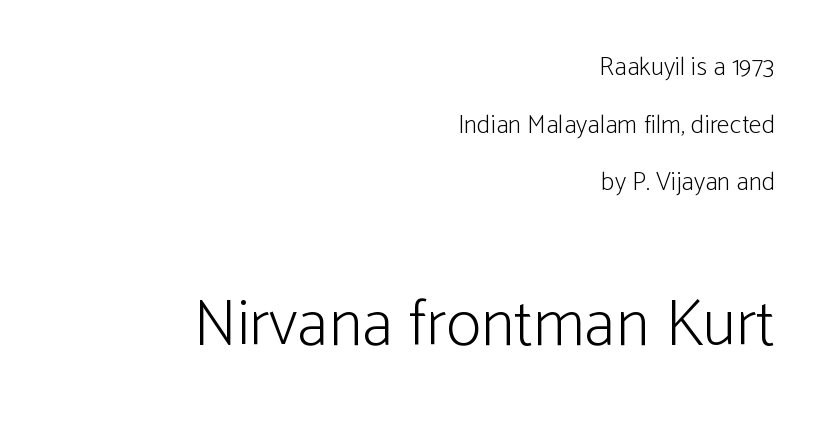
The image shows 66 px light, condensed sans-serif type, upright; set right-aligned, loose line spacing (2.22x), normal letter spacing, not underlined; the second (bottom) block is 2.54x larger; low stroke contrast and a medium x-height.
